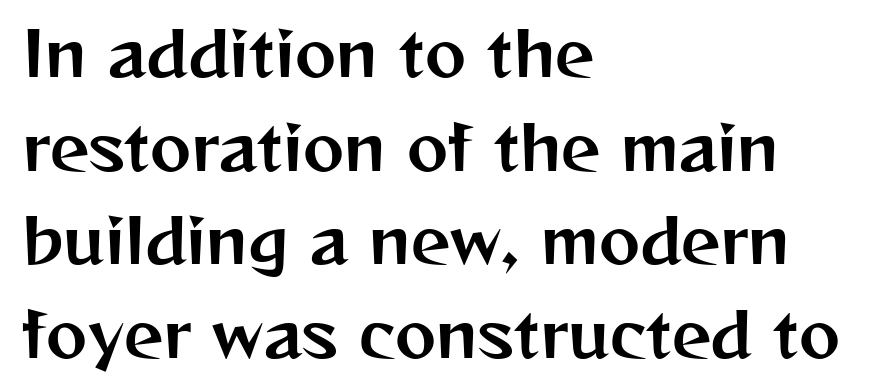
{"serif": "no", "italic": "no", "width": "normal", "stroke_contrast": "medium", "x_height": "medium", "monospaced": "no", "underline": "no", "align": "left", "line_spacing": "normal", "line_spacing_ratio": 1.51, "letter_spacing": "normal", "letter_spacing_em": 0.0, "glyph_px": 62}
